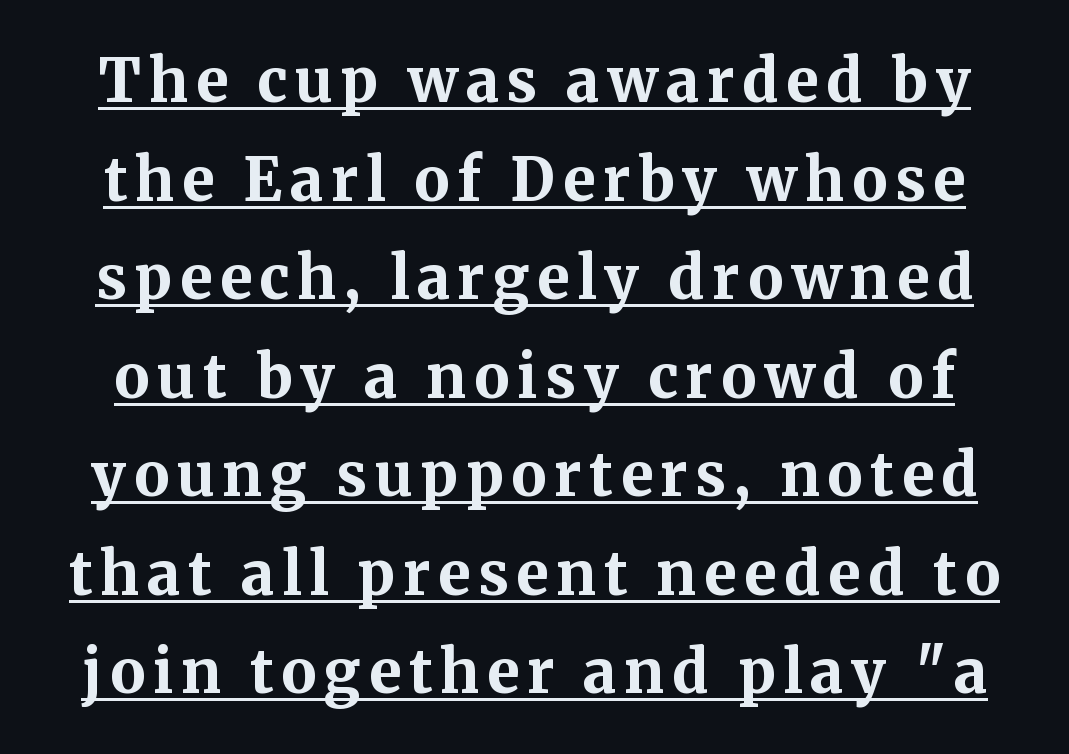
The image shows 59 px bold serif type, upright; set normal line spacing (1.67x), underlined; medium stroke contrast and a medium x-height.
